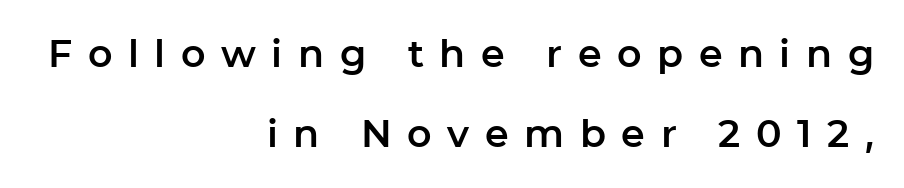
{"serif": "no", "italic": "no", "width": "normal", "stroke_contrast": "low", "x_height": "medium", "monospaced": "no", "underline": "no", "align": "right", "line_spacing": "loose", "line_spacing_ratio": 2.11, "letter_spacing": "wide", "letter_spacing_em": 0.41, "glyph_px": 38}
